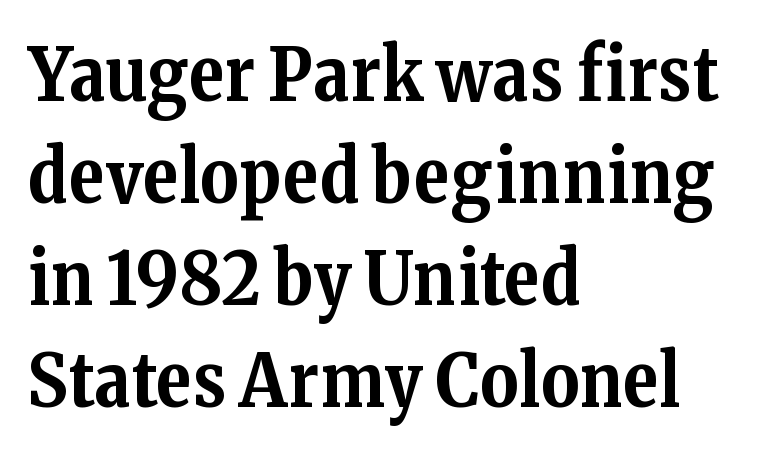
The image shows 74 px bold serif type, upright; set left-aligned, normal line spacing (1.38x), normal letter spacing, not underlined; medium stroke contrast and a medium x-height.
